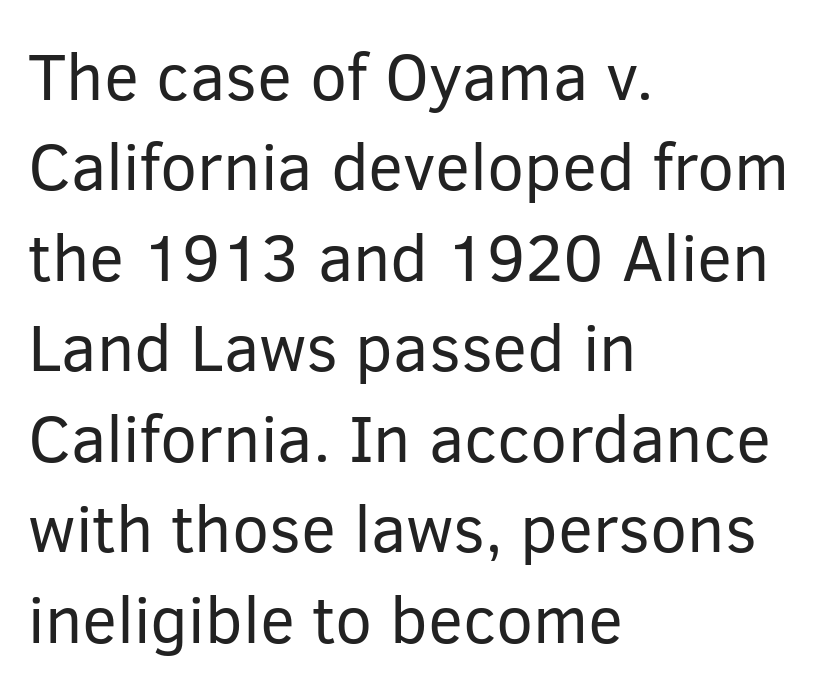
The image shows 66 px regular-weight sans-serif type, upright; set left-aligned, normal line spacing (1.37x), normal letter spacing, not underlined; low stroke contrast and a medium x-height.
